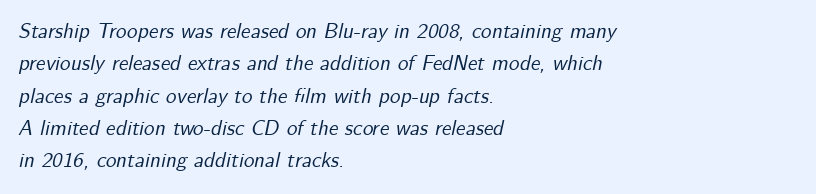
Look at the tracking — it's just the regular setting, nothing added. Unmarked baselines from the first word to the last. Casual observation: everything's shoved over to the left. Italic? Definitely — the glyphs are oblique.
